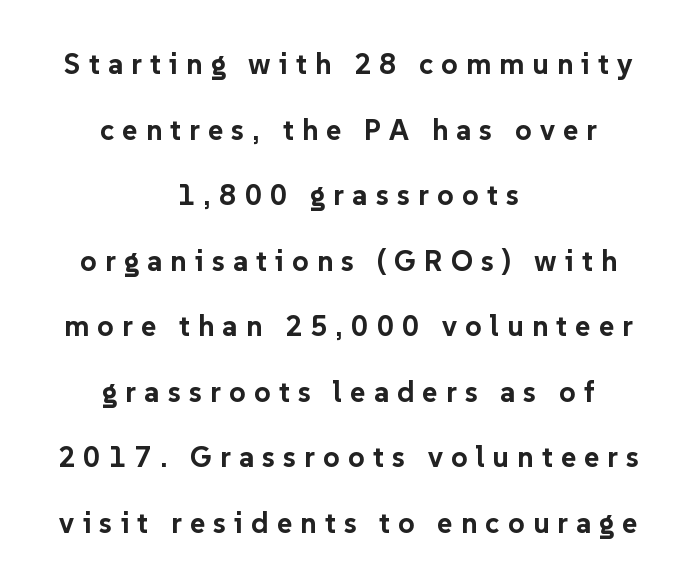
You could not count columns in this text — the font is proportionally spaced. Is there much room between lines? Yes — plenty of vertical air separates them. Notice how the passage keeps no hard edge, just a central spine. Ascenders rise straight up at ninety degrees. Glyph-to-glyph distance is far greater than everyday printed text.
